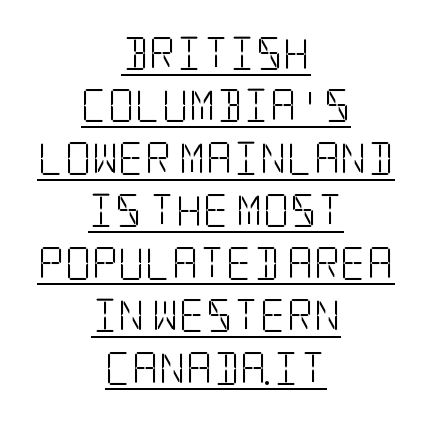
{"serif": "yes", "italic": "no", "bold": "no", "weight": "light", "width": "condensed", "stroke_contrast": "low", "x_height": "large", "underline": "yes", "align": "center", "line_spacing": "normal", "line_spacing_ratio": 1.59, "letter_spacing": "normal", "letter_spacing_em": 0.0, "glyph_px": 33}
